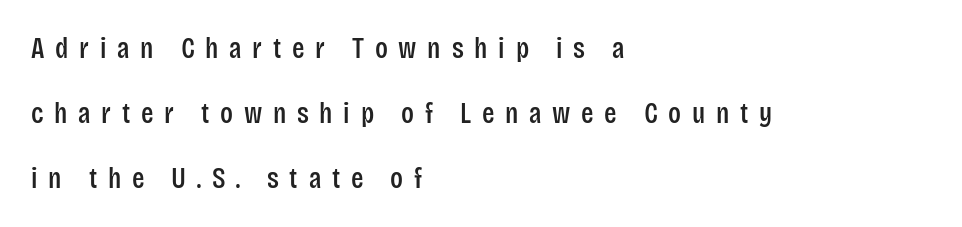
The image shows 29 px condensed sans-serif type, upright; set left-aligned, loose line spacing (2.24x), unusually wide letter spacing (+0.37 em), not underlined; low stroke contrast and a large x-height.
